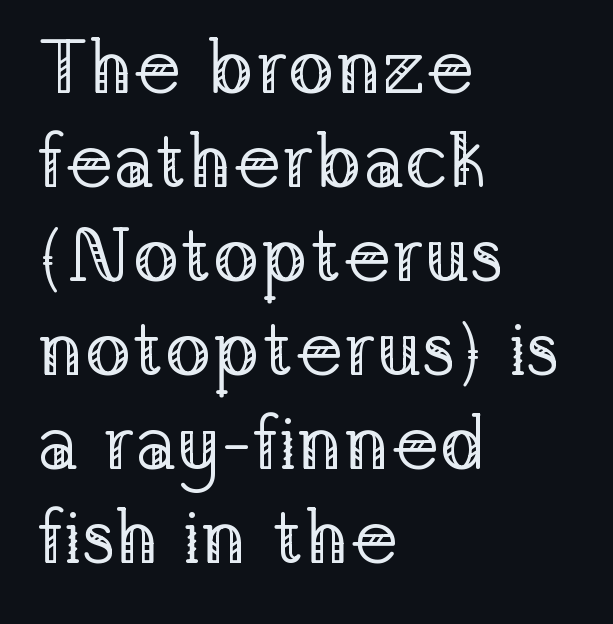
Q: Is the text bold? A: No.
Q: Is the text italic (slanted)? A: No, it is upright.
Q: Is the typeface a serif or a sans-serif typeface? A: Serif.
Q: Is the text underlined? A: No.
Q: How is the paragraph aligned? A: Left-aligned.
Q: Is the spacing between letters normal or unusually wide? A: Normal.
Q: Width (condensed, normal, or wide)? A: Normal.
Q: Stroke contrast? A: Low.
Q: x-height? A: Medium.
Q: Monospaced? A: No.
